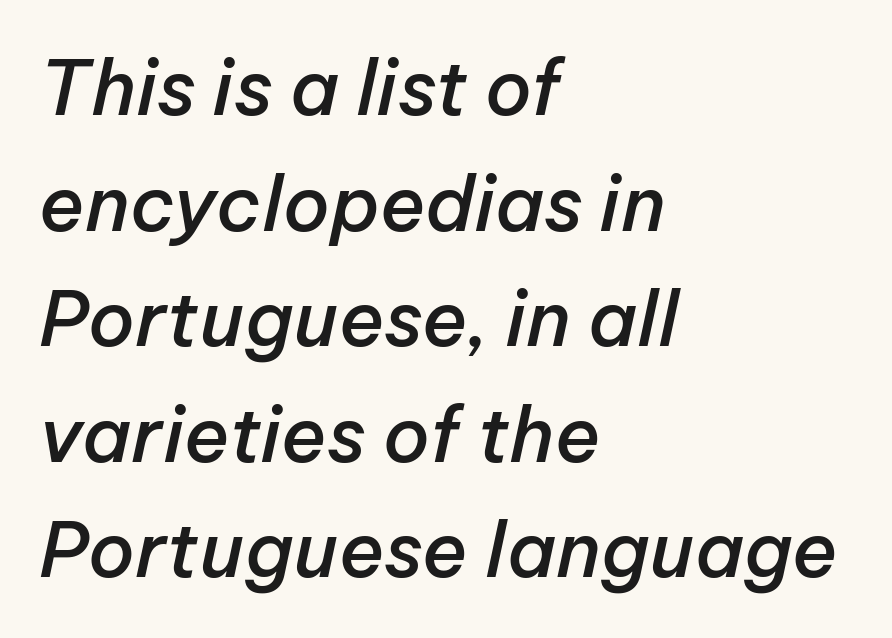
The image shows 76 px semibold type, italic (leaning right); set left-aligned, normal line spacing (1.52x), normal letter spacing, not underlined; low stroke contrast and a medium x-height.
